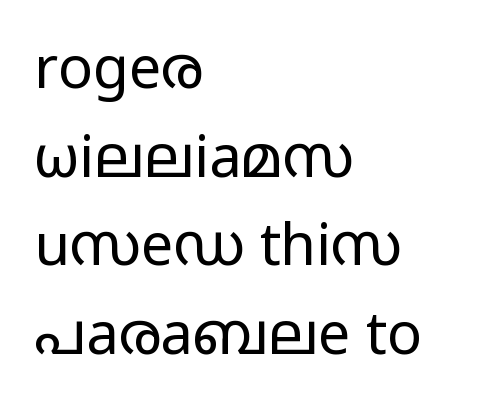
Q: Is the text bold? A: No.
Q: Is the text italic (slanted)? A: No, it is upright.
Q: Is the typeface a serif or a sans-serif typeface? A: Sans-serif.
Q: Is the text underlined? A: No.
Q: How is the paragraph aligned? A: Left-aligned.
Q: Is the spacing between letters normal or unusually wide? A: Normal.
Q: Is the spacing between lines tight, normal or loose? A: Normal.
Q: Width (condensed, normal, or wide)? A: Wide.
Q: Stroke contrast? A: Low.
Q: x-height? A: Medium.
Q: Monospaced? A: No.
